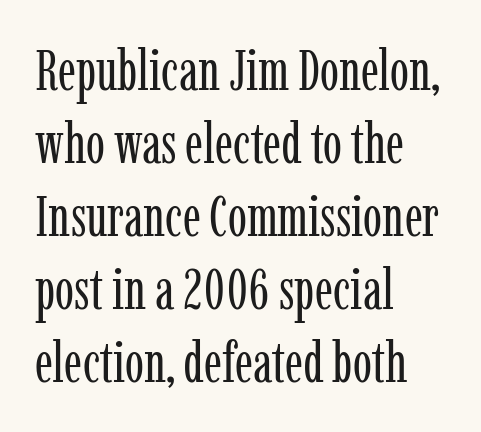
The image shows 57 px regular-weight, condensed serif type, upright; set left-aligned, normal line spacing (1.28x), normal letter spacing, not underlined; low stroke contrast and a medium x-height.
